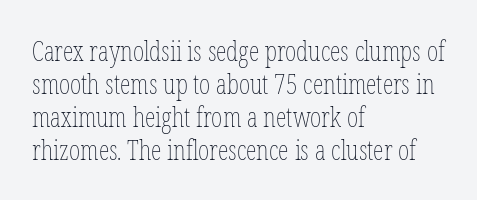
The image shows 27 px text type, upright; set left-aligned, line spacing 1.22x, normal letter spacing, not underlined.
